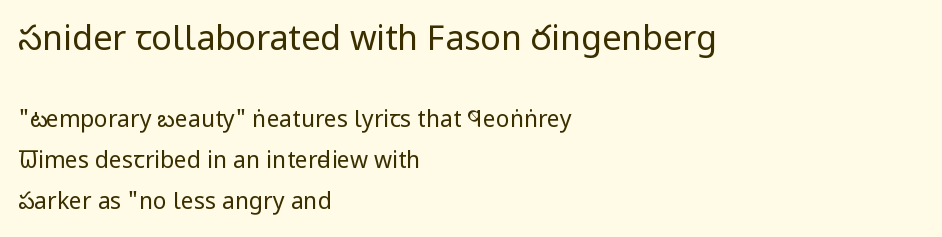
{"serif": "no", "italic": "no", "bold": "no", "weight": "regular", "width": "condensed", "stroke_contrast": "low", "x_height": "large", "monospaced": "no", "underline": "no", "align": "left", "line_spacing_ratio": 1.77, "letter_spacing": "normal", "letter_spacing_em": 0.0, "larger_block": "first", "size_ratio": 1.48, "glyph_px": 34}
